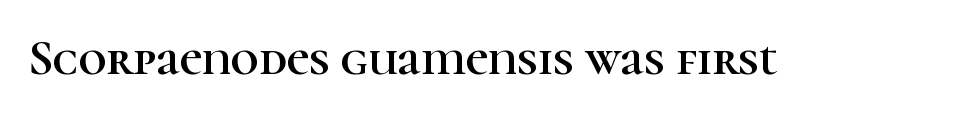
{"serif": "yes", "italic": "no", "width": "normal", "stroke_contrast": "high", "x_height": "medium", "monospaced": "no", "underline": "no", "letter_spacing": "normal", "letter_spacing_em": 0.0, "glyph_px": 49}
